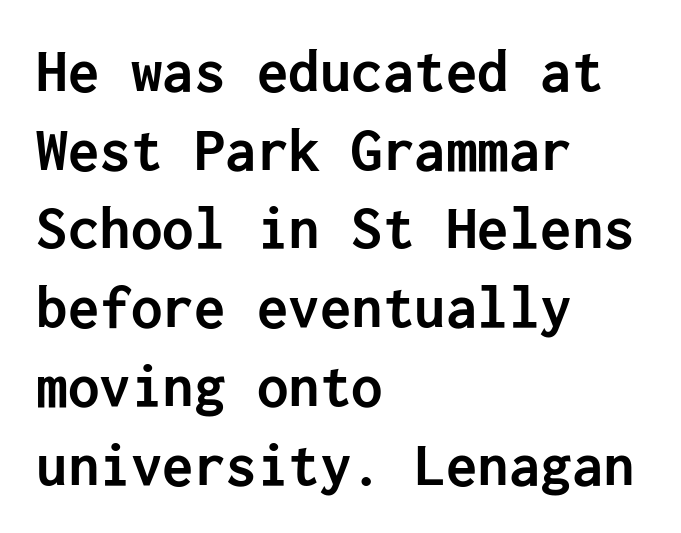
Chunky letters — that's bold for sure. If you drew a ruler down the left edge, every line would touch it. Are there feet on the stems? There aren't — it's a sans. A typesetter would call this leading conventional body-copy spacing. The area under the type is left untouched.
